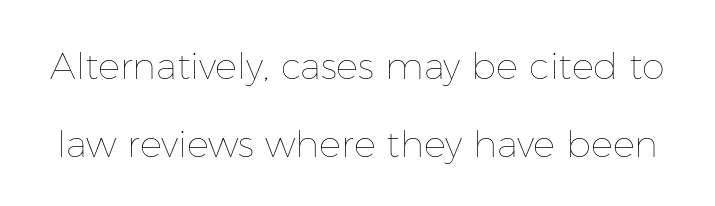
The rendering keeps characters at their native spacing. Italic? Not at all — the glyphs are vertical. Rows of type keep a wide berth in the vertical direction. The passage shown is not underscored anywhere.
